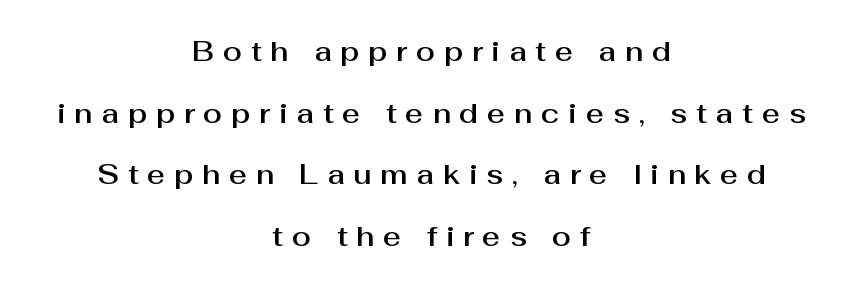
Style check: upright. Honestly, the letter spacing is so wide it's the main thing you notice. The gap between lines stays unmarked. Honestly, the rows look like they've been pulled way apart. Here the designer chose a conventional face with non-uniform glyph widths.
